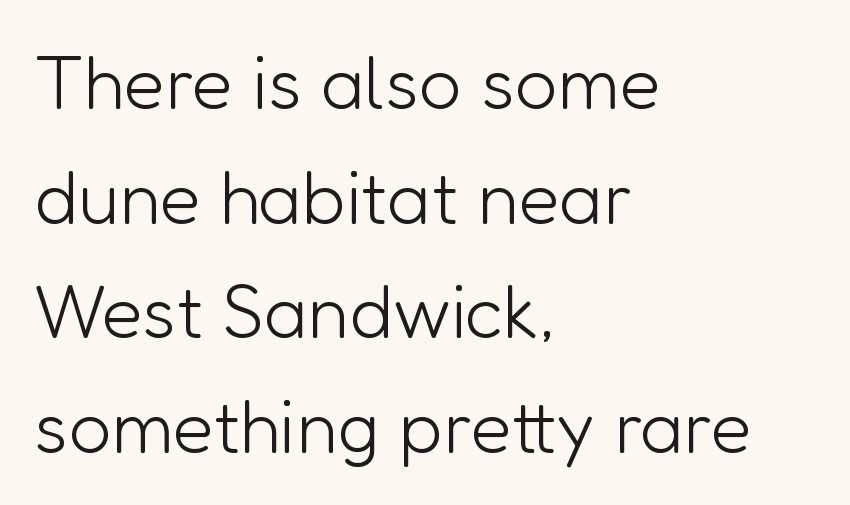
Nobody touched the tracking dial on this one. Heaviness? Minimal to ordinary, like unemphasized prose. Leading matches the norm, producing a regular column. Spacing verdict: proportional, widths tailored to each character. Honestly, there is no underline to notice here at all.
